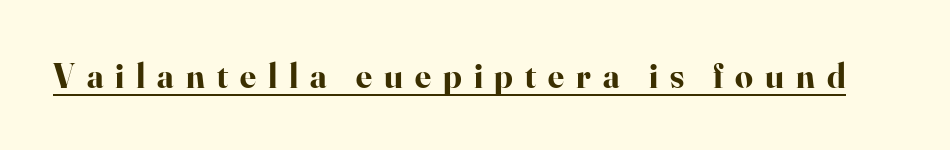
The strokes are fattened all the way to bold. The lettering is marked with a stroke running underneath it. Letter spacing: wide. The passage shown is typed in a proportional face where columns would drift. Are there feet on the stems? There are — it's a serif.
